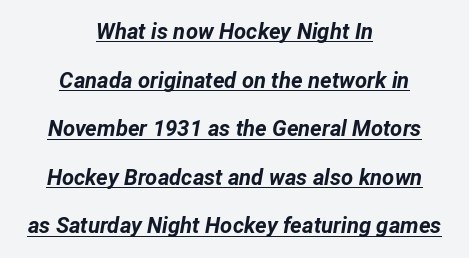
Like a heading marked for emphasis, these lines bear an underscore. Rendered with sloped, italic letterforms. Leading: increased. Each line is balanced around a shared central axis.
